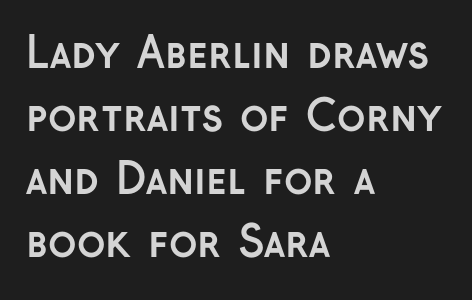
The type is set solid horizontally, with unmodified tracking. Quick note: not italic, upright. Anything drawn beneath the words? Only blank space. How heavy is the stroke? Heavy — this is a bold.
